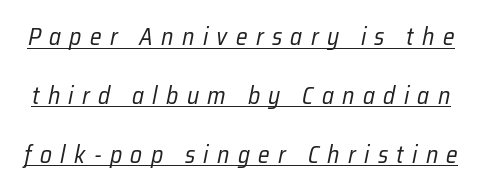
{"italic": "yes", "lean": "right", "slant_degrees": 12, "bold": "no", "underline": "yes", "line_spacing": "loose", "line_spacing_ratio": 2.45, "letter_spacing": "wide", "letter_spacing_em": 0.35, "glyph_px": 24}
